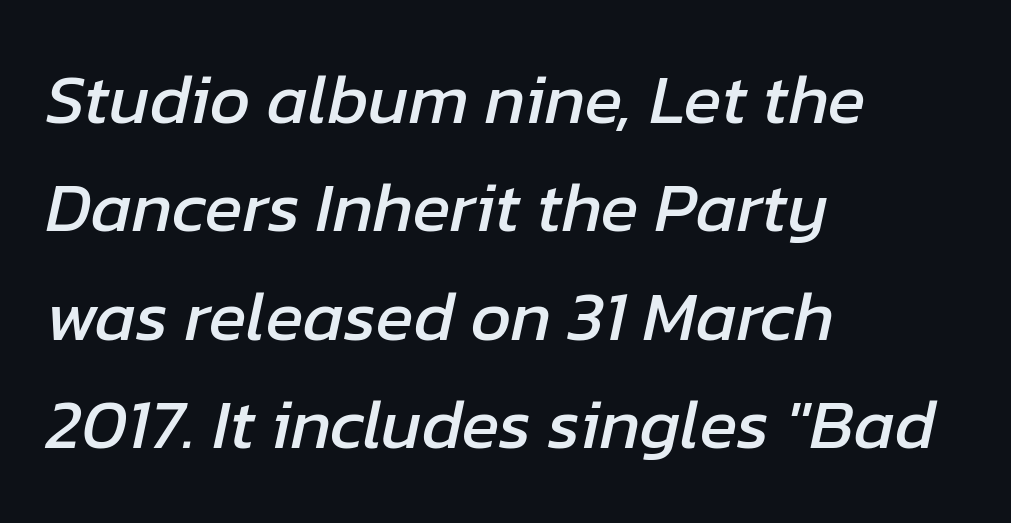
The image shows 70 px text type, italic (leaning right); set left-aligned, normal line spacing (1.55x), normal letter spacing, not underlined; low stroke contrast and a medium x-height.
